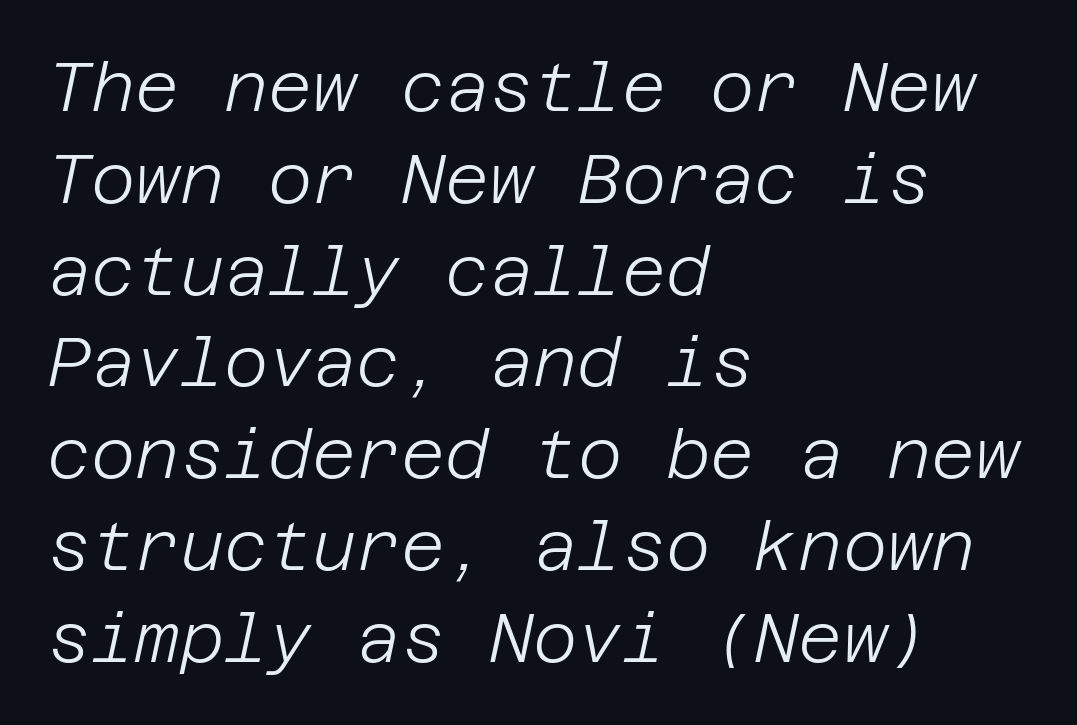
The image shows 68 px light type, italic (leaning right); set left-aligned, normal line spacing (1.35x), normal letter spacing, not underlined; low stroke contrast and a large x-height.
